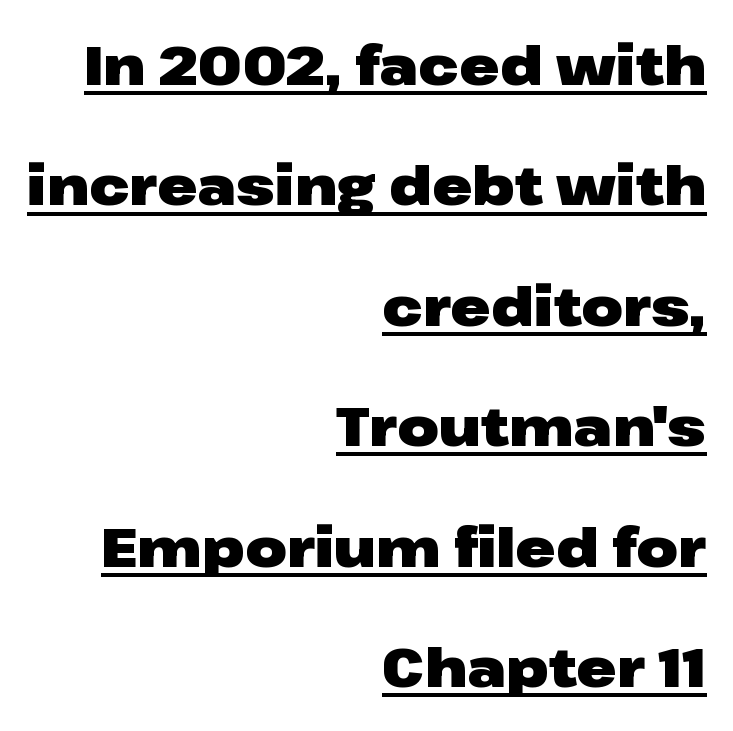
{"serif": "no", "italic": "no", "bold": "yes", "weight": "heavy", "width": "wide", "stroke_contrast": "low", "x_height": "medium", "monospaced": "no", "underline": "yes", "align": "right", "line_spacing": "loose", "line_spacing_ratio": 2.23, "letter_spacing": "normal", "letter_spacing_em": 0.0, "glyph_px": 54}
